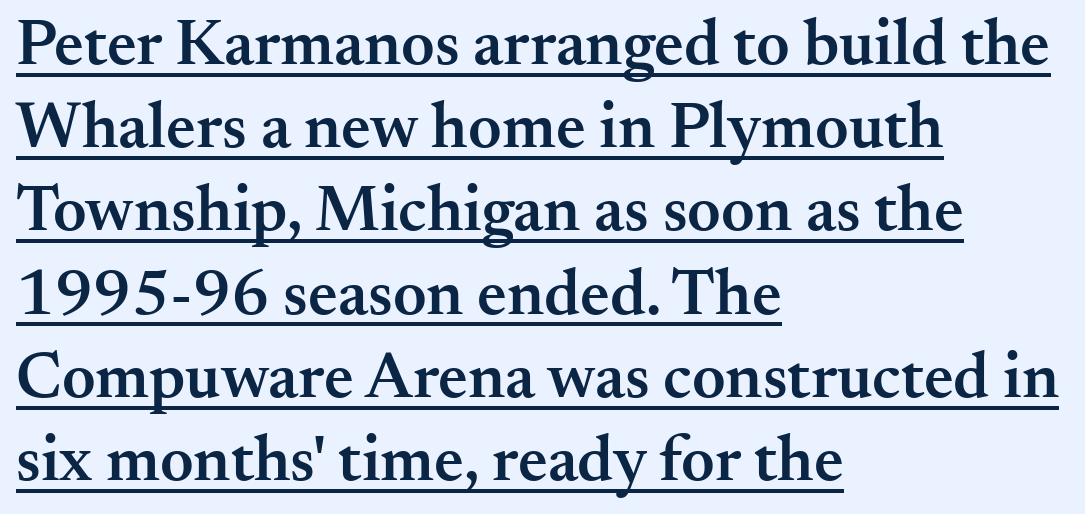
In terms of posture, this sample is upright. Typesetter's note: demi weight, one step under bold. This is serif lettering, the kind often seen in printed books. Compared with undecorated copy, this sample adds a rule below the words. Is this a fixed-width face? No — the glyphs have proportional, varying widths.
